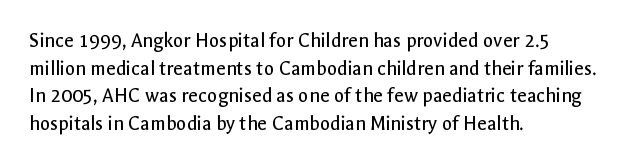
Teacher's note: observe the even left margin — that is flush-left alignment. The line texture is even and compact thanks to regular tracking. The lettering stays uniformly vertical, giving the passage a roman look. The baseline area is clear.
